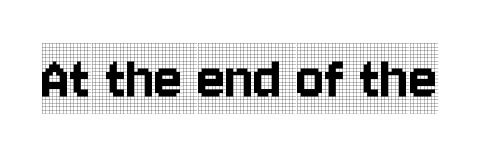
The image shows 66 px condensed serif type, upright; set normal letter spacing, not underlined; a large x-height.
